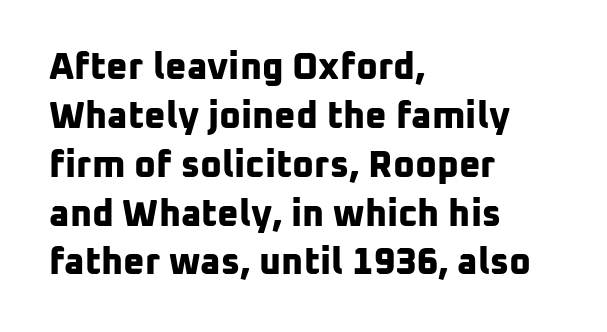
Typeset ragged right — the left edge is the straight one. Students, observe: this is what conventionally led text looks like. Only glyphs here, with clear space below each row. Students, note that the glyphs here touch the page at normal intervals. Check where the strokes stop: nothing finishes them off — pure sans.
